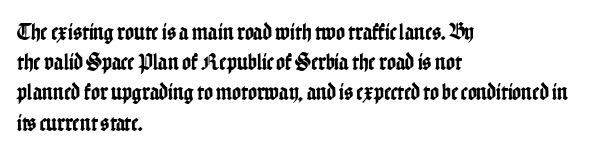
Q: Is the text italic (slanted)? A: No, it is upright.
Q: Is the text underlined? A: No.
Q: How is the paragraph aligned? A: Left-aligned.
Q: Is the spacing between letters normal or unusually wide? A: Normal.
Q: Is the spacing between lines tight, normal or loose? A: Normal.
